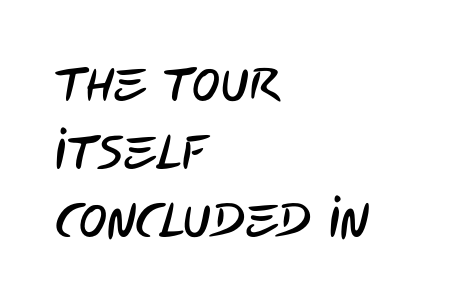
Q: Is the typeface a serif or a sans-serif typeface? A: Sans-serif.
Q: Is the text underlined? A: No.
Q: How is the paragraph aligned? A: Left-aligned.
Q: Is the spacing between letters normal or unusually wide? A: Normal.
Q: Is the spacing between lines tight, normal or loose? A: Normal.
Q: Width (condensed, normal, or wide)? A: Condensed.
Q: Stroke contrast? A: Low.
Q: x-height? A: Large.
Q: Monospaced? A: No.
